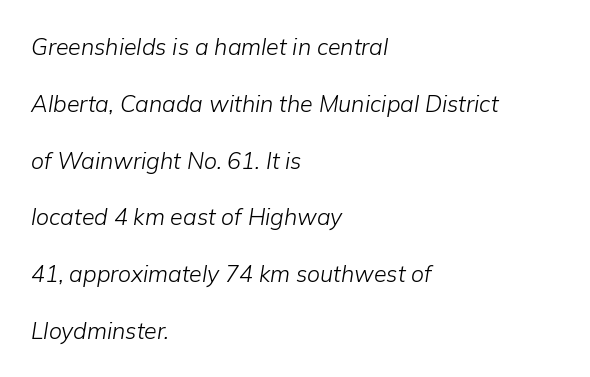
The image shows 23 px text type, italic (leaning right); set left-aligned, loose line spacing (2.47x), normal letter spacing, not underlined.
